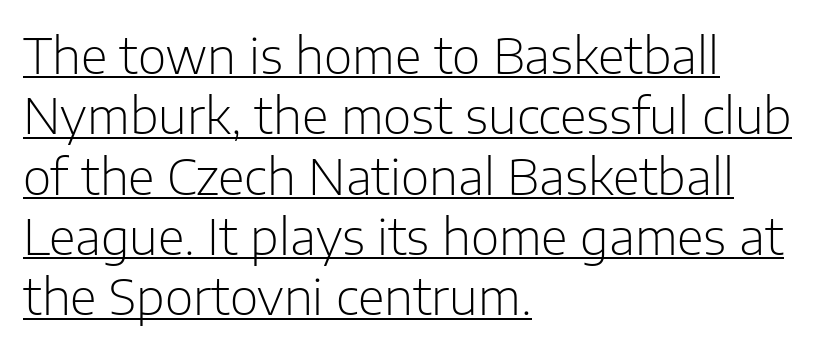
The image shows 49 px light sans-serif type, upright; set left-aligned, line spacing 1.23x, normal letter spacing, underlined; low stroke contrast and a medium x-height.
